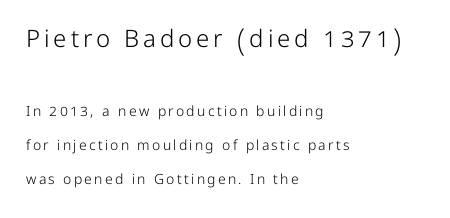
The lines are spread far apart with generous leading. Size hierarchy here favors the leading block over the trailing one. Is there any slant? The stems are plumb. The letters look calm and open, with moderate or lighter stems. Where is the straight margin? On the left. Only glyphs here, with clear space below each row.
